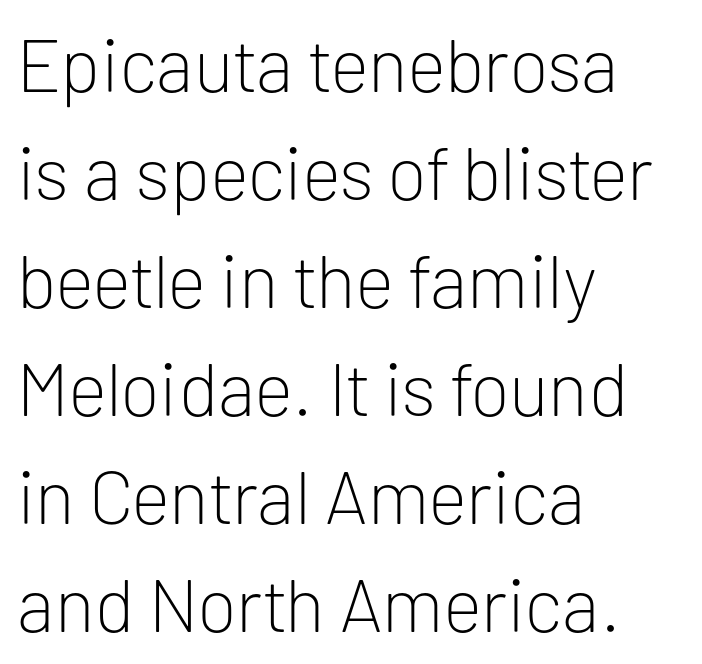
{"serif": "no", "italic": "no", "bold": "no", "weight": "light", "width": "normal", "stroke_contrast": "low", "x_height": "medium", "monospaced": "no", "underline": "no", "align": "left", "line_spacing": "normal", "line_spacing_ratio": 1.44, "letter_spacing": "normal", "letter_spacing_em": 0.0, "glyph_px": 75}
